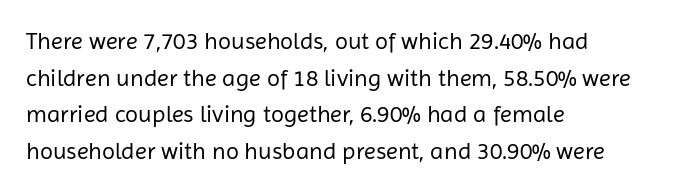
The image shows 24 px text type, upright; set left-aligned, normal line spacing (1.53x), normal letter spacing, not underlined.
